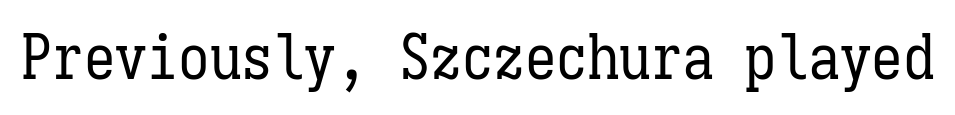
Q: Is the text bold? A: No.
Q: Is the text italic (slanted)? A: No, it is upright.
Q: Is the text underlined? A: No.
Q: Is the spacing between letters normal or unusually wide? A: Normal.
Q: Width (condensed, normal, or wide)? A: Condensed.
Q: Stroke contrast? A: Low.
Q: x-height? A: Medium.
Q: Monospaced? A: Yes.
